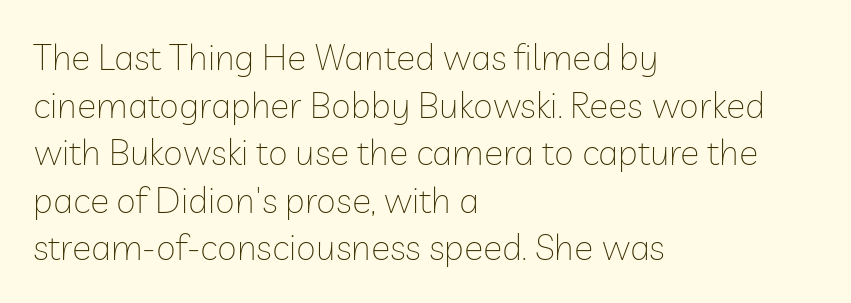
The image shows 36 px thin sans-serif type, upright; set left-aligned, normal line spacing (1.32x), normal letter spacing, not underlined; low stroke contrast and a medium x-height.
